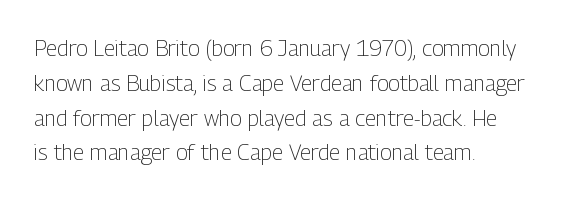
{"italic": "no", "bold": "no", "underline": "no", "align": "left", "line_spacing": "normal", "line_spacing_ratio": 1.58, "letter_spacing": "normal", "letter_spacing_em": 0.0, "glyph_px": 22}
